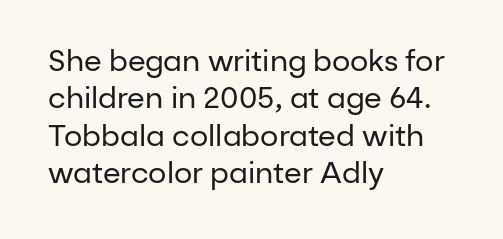
The image shows 29 px regular-weight sans-serif type, upright; set left-aligned, normal line spacing (1.29x), normal letter spacing, not underlined; low stroke contrast and a medium x-height.
